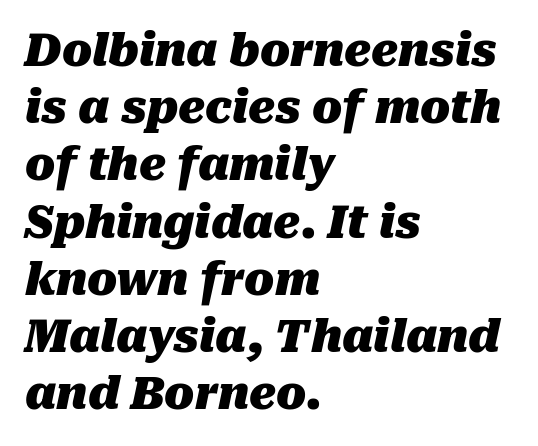
Lines of text with bare space underneath. Each line starts at the same left margin while the right side varies. A typesetter would call this leading conventional body-copy spacing. This is heavy type, rendered in bold. When letters slant like this, we call the style italic. Tracking here is standard; glyphs follow each other at the usual distance.
